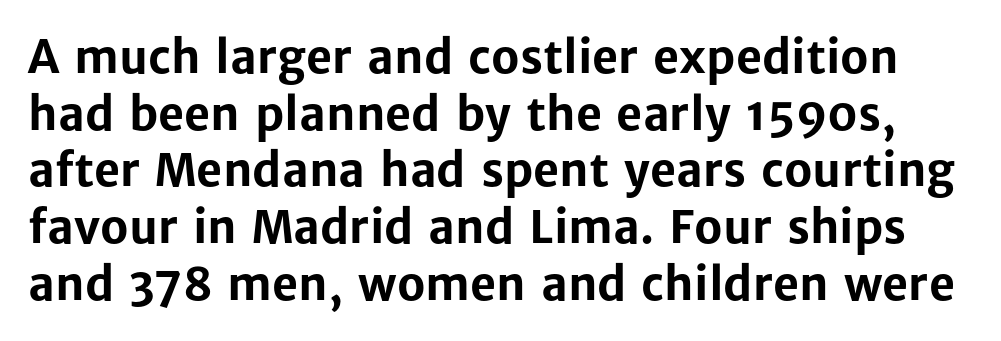
A sans-serif font was chosen for this passage. Do the characters align in a grid? No, the font is proportional. A typesetter would call this leading conventional body-copy spacing. The specimen reads as upright at a glance. Look at the tracking — it's just the regular setting, nothing added. The area under the type is left untouched.
